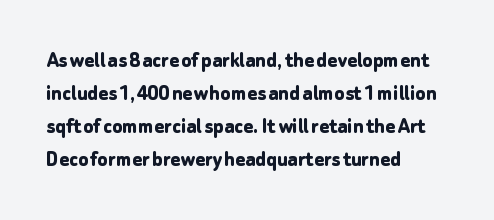
The image shows 23 px bold type, upright; set left-aligned, normal line spacing (1.44x), normal letter spacing, not underlined.
